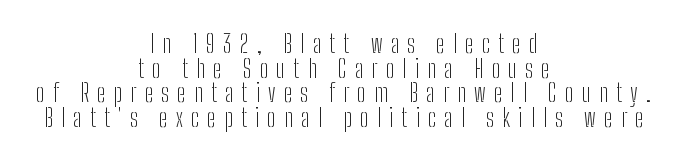
Q: Is the text bold? A: No.
Q: Is the text italic (slanted)? A: No, it is upright.
Q: Is the text underlined? A: No.
Q: How is the paragraph aligned? A: Centered.
Q: Is the spacing between letters normal or unusually wide? A: Unusually wide.
Q: Is the spacing between lines tight, normal or loose? A: Tight.
